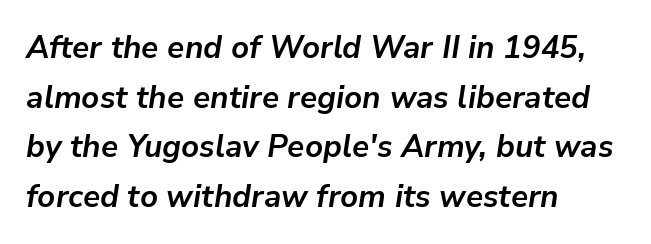
{"italic": "yes", "lean": "right", "slant_degrees": 9, "bold": "yes", "weight": "bold", "width": "normal", "stroke_contrast": "low", "x_height": "medium", "monospaced": "no", "underline": "no", "align": "left", "line_spacing": "normal", "line_spacing_ratio": 1.6, "letter_spacing": "normal", "letter_spacing_em": 0.0, "glyph_px": 31}
